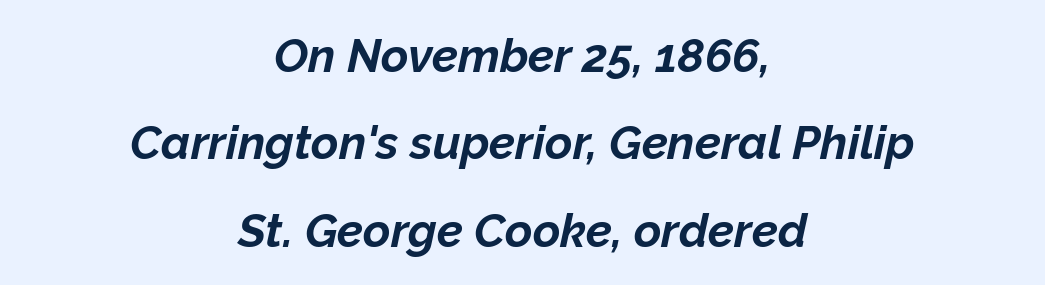
{"italic": "yes", "lean": "right", "slant_degrees": 12, "bold": "yes", "weight": "bold", "width": "normal", "stroke_contrast": "low", "x_height": "medium", "monospaced": "no", "underline": "no", "align": "center", "line_spacing_ratio": 1.86, "letter_spacing": "normal", "letter_spacing_em": 0.0, "glyph_px": 47}
